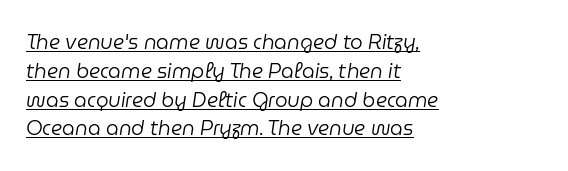
Characters are canted at an angle relative to the baseline's perpendicular. Teacher's note: observe the even left margin — that is flush-left alignment. Weight: regular or lighter. How are the letters spaced? Ordinarily, with no added tracking. The words here are underlined.
